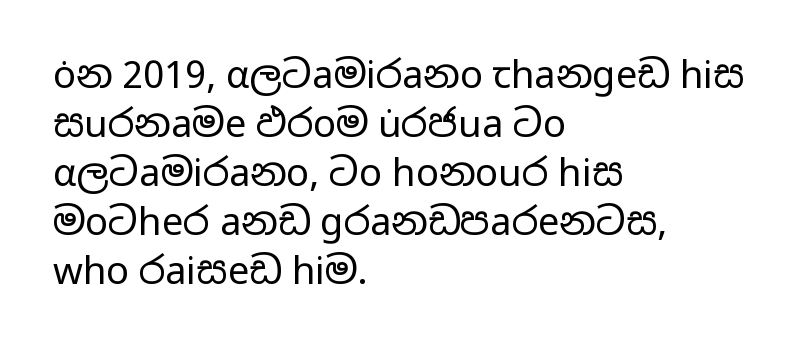
Grotesque or geometric, the face here clearly has no serifs. Each new line begins a customary step beneath the previous one. The setting favours the left margin, as ordinary paragraphs usually do. Designer's note — italics off, roman on. The passage shown is not bold in any degree.
